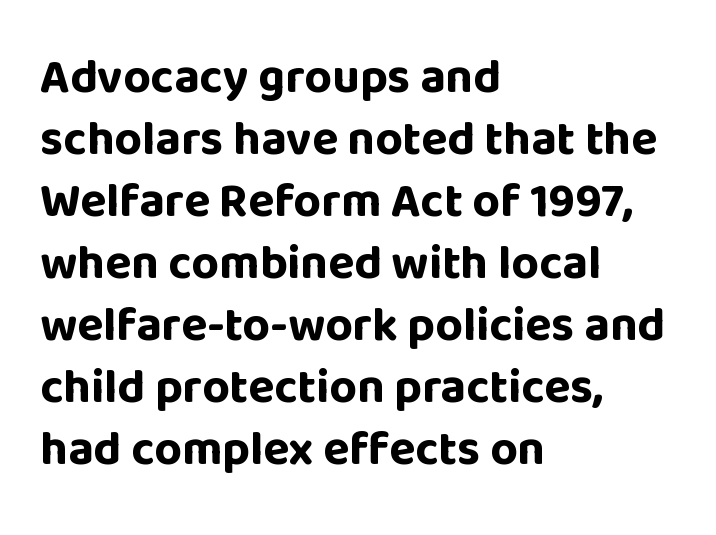
Q: Is the text bold? A: Yes.
Q: Is the text italic (slanted)? A: No, it is upright.
Q: Is the typeface a serif or a sans-serif typeface? A: Sans-serif.
Q: Is the text underlined? A: No.
Q: How is the paragraph aligned? A: Left-aligned.
Q: Is the spacing between letters normal or unusually wide? A: Normal.
Q: Is the spacing between lines tight, normal or loose? A: Normal.
Q: Width (condensed, normal, or wide)? A: Normal.
Q: Stroke contrast? A: Low.
Q: x-height? A: Large.
Q: Monospaced? A: No.
